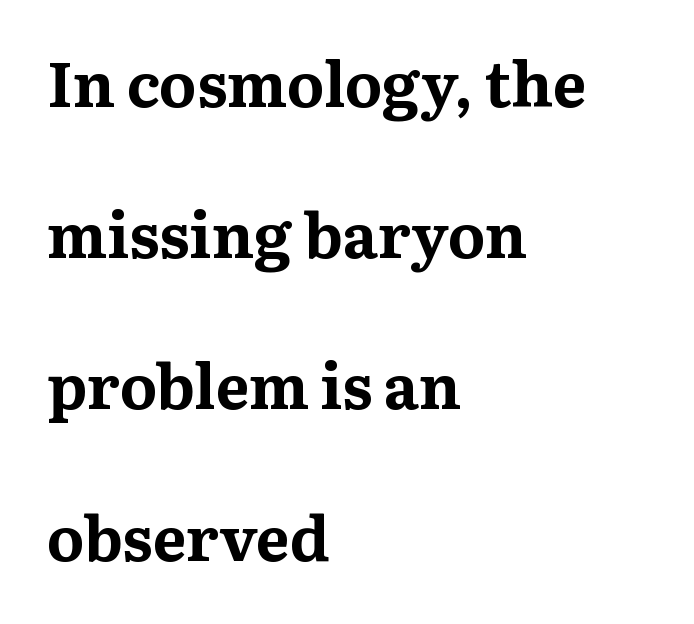
{"serif": "yes", "italic": "no", "bold": "yes", "weight": "bold", "width": "normal", "stroke_contrast": "medium", "x_height": "medium", "monospaced": "no", "underline": "no", "align": "left", "line_spacing": "loose", "line_spacing_ratio": 2.4, "letter_spacing": "normal", "letter_spacing_em": 0.0, "glyph_px": 63}
